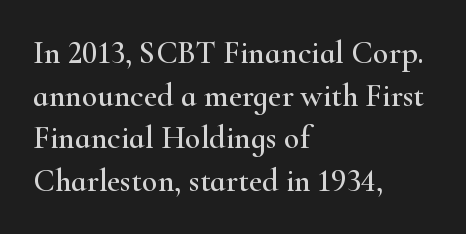
The image shows 32 px wide serif type, upright; set left-aligned, normal line spacing (1.33x), normal letter spacing, not underlined; high stroke contrast and a small x-height.
